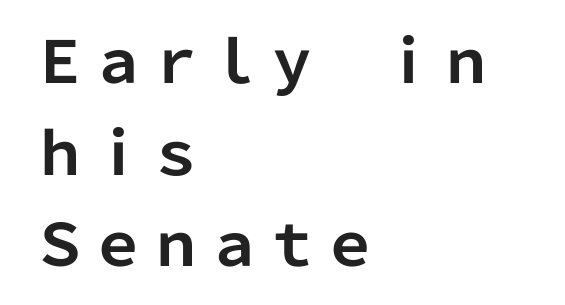
Casual observation: everything's shoved over to the left. Is this a sans? Yes — the strokes have no serifs. Quick note: underline off. A normal amount of white space separates one row of letters from the next. The strokes are fattened all the way to bold. The face used here is proportionally spaced, like ordinary book or web type.
